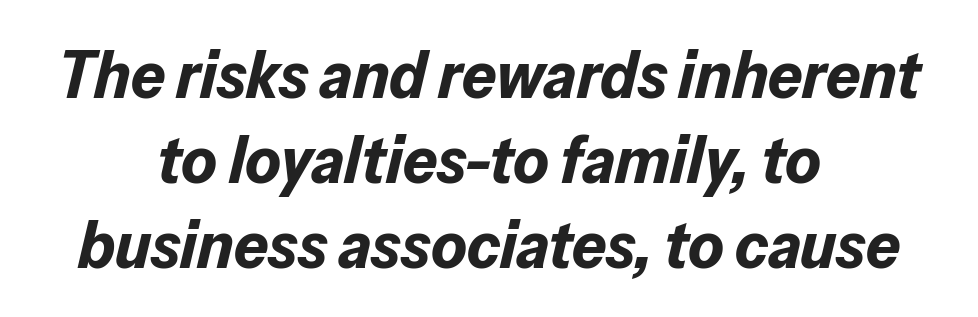
The image shows 68 px bold type, italic (leaning right); set centered, normal line spacing (1.25x), normal letter spacing, not underlined; low stroke contrast and a medium x-height.
